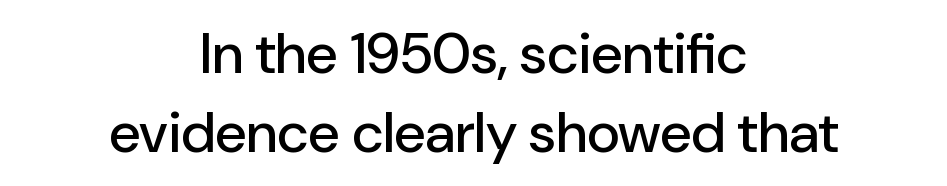
The tracking reads as untouched default to a designer's eye. The rendering shows plain stroke endings on the letterforms — a sans-serif design. Vertical strokes here are truly vertical. This rendering uses center alignment, leaving both contours irregular but symmetric. Check the space under the baseline: it is left empty.
